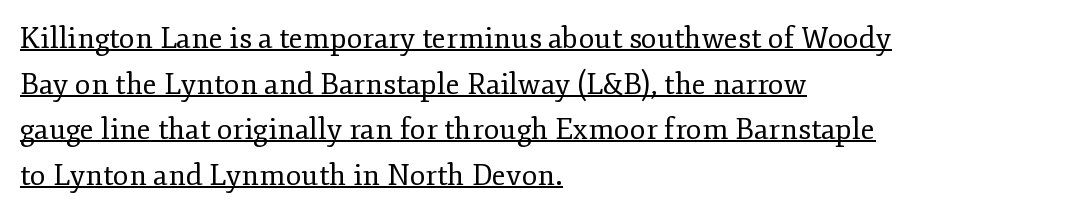
Heft: none added — not bold. Rendered with straight, roman letterforms. Line starts are locked; line ends wander. Looks like regular typesetting: each glyph gets only the width it needs. Spacing between characters is what you'd get straight out of the box. The string is rendered with underlining switched on.
